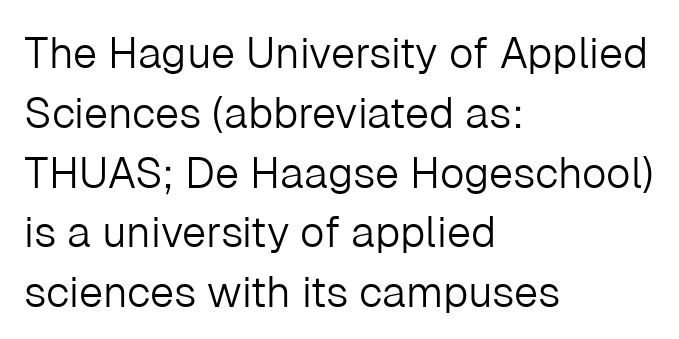
Heft: none added — not bold. The face used here is rendered with its standard letterfit. Observe the absence of serifs on each vertical stroke in this sample. The area under the type is left untouched. Here the designer chose a conventional face with non-uniform glyph widths.
